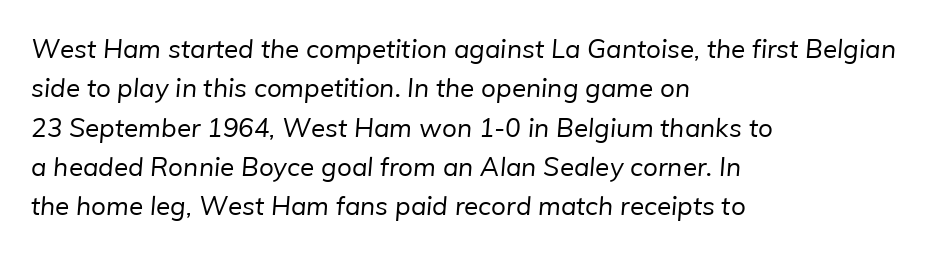
The image shows 26 px text type; set left-aligned, normal line spacing (1.51x), normal letter spacing, not underlined.
